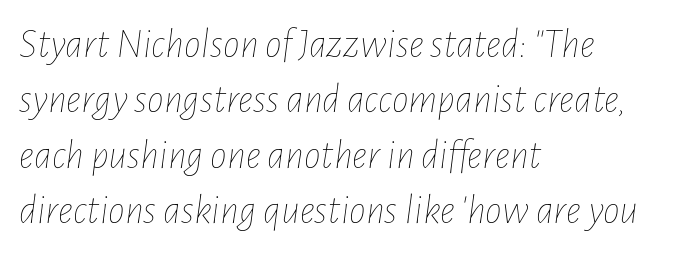
Words appear dense and cohesive because spacing is normal. Reading down the column, the eye jumps a familiar distance to each next line. A light-to-regular cut is what we see here. The compositor pushed each line to the left boundary. The face used here is proportionally spaced, like ordinary book or web type.
